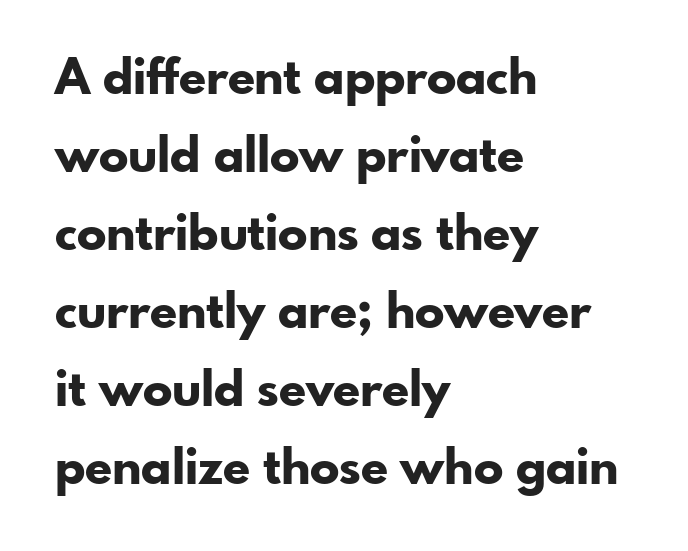
The image shows 49 px bold sans-serif type, upright; set left-aligned, normal line spacing (1.59x), normal letter spacing, not underlined; low stroke contrast and a small x-height.
